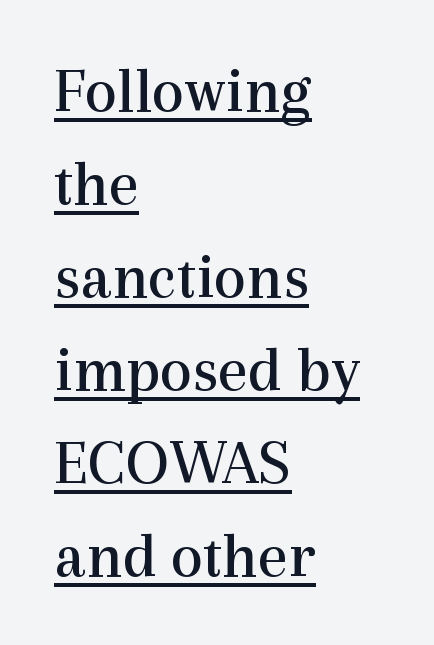
The sample's only ornament is a line tracing under the words. Each letter's strokes conclude with small projecting serifs. The horizontal fit of the characters is conventional and even. The rendering uses natural spacing where letterforms have individual widths. Whoever set this chose a conventional vertical rhythm.
